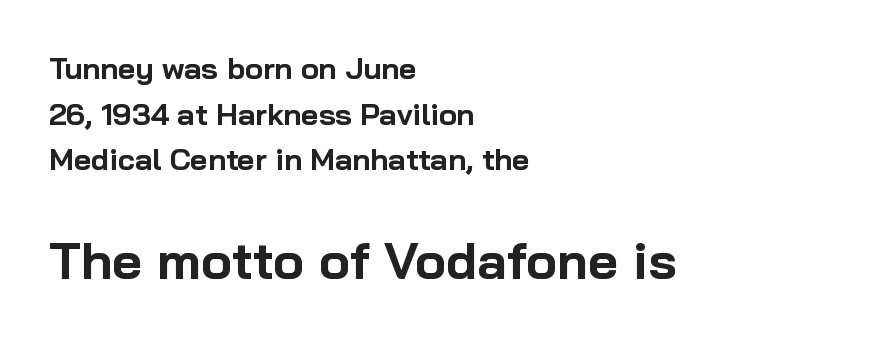
{"serif": "no", "italic": "no", "bold": "yes", "weight": "bold", "width": "normal", "stroke_contrast": "low", "x_height": "medium", "monospaced": "no", "underline": "no", "align": "left", "line_spacing": "normal", "line_spacing_ratio": 1.52, "letter_spacing": "normal", "letter_spacing_em": 0.0, "larger_block": "second", "size_ratio": 1.73, "glyph_px": 52}
